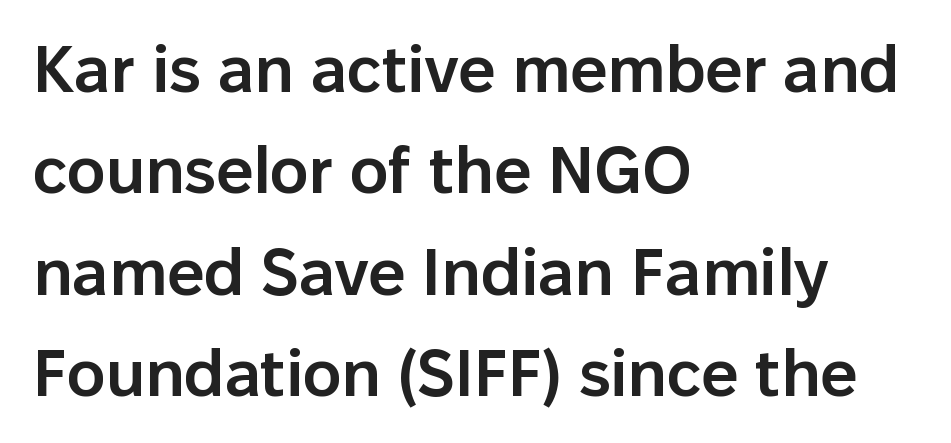
Q: Is the text bold? A: Semi-bold.
Q: Is the text italic (slanted)? A: No, it is upright.
Q: Is the typeface a serif or a sans-serif typeface? A: Sans-serif.
Q: Is the text underlined? A: No.
Q: How is the paragraph aligned? A: Left-aligned.
Q: Is the spacing between letters normal or unusually wide? A: Normal.
Q: Is the spacing between lines tight, normal or loose? A: Normal.
Q: Width (condensed, normal, or wide)? A: Normal.
Q: Stroke contrast? A: Low.
Q: x-height? A: Medium.
Q: Monospaced? A: No.
